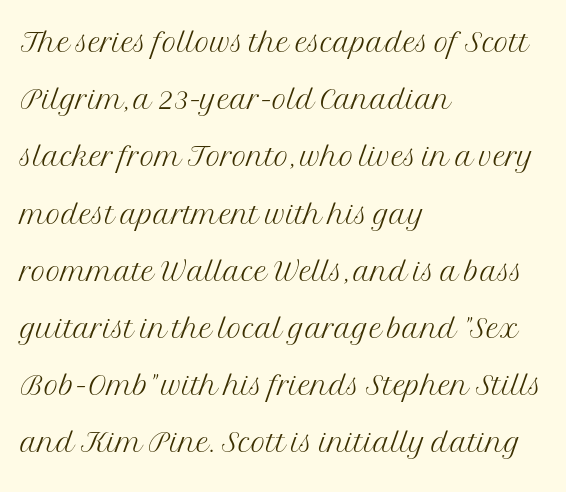
These lines stack with their left ends in a neat column. The glyphs in this specimen are seriffed. Weight class: somewhere from thin through regular. The words here are not underlined. The tracking reads as untouched default to a designer's eye.
